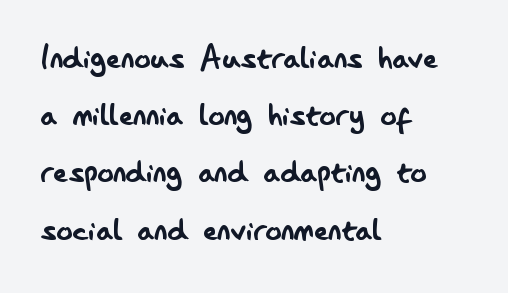
The image shows 40 px regular-weight, condensed sans-serif type, upright; set left-aligned, normal line spacing (1.43x), normal letter spacing, not underlined; low stroke contrast and a small x-height.
